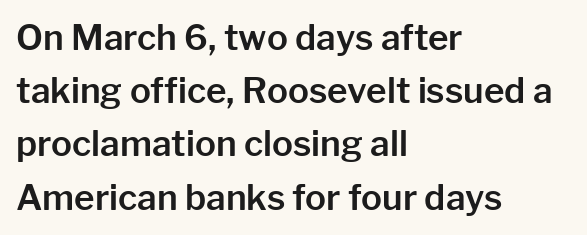
The image shows 35 px sans-serif type, upright; set left-aligned, normal line spacing (1.52x), normal letter spacing, not underlined; low stroke contrast and a medium x-height.
